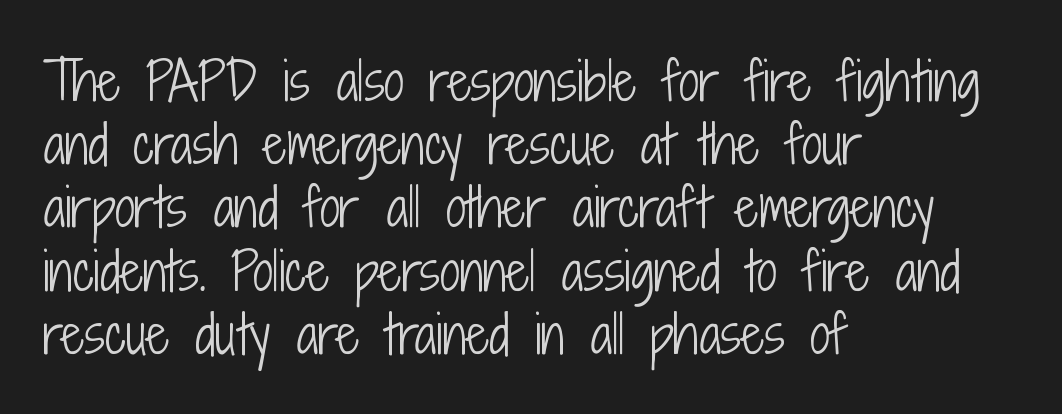
The specimen omits any rule beneath the text block's lines. Quick note: not italic, upright. Ink coverage per letter is moderate at most. Varying glyph widths throughout — classic text-font behaviour. Words appear dense and cohesive because spacing is normal.
